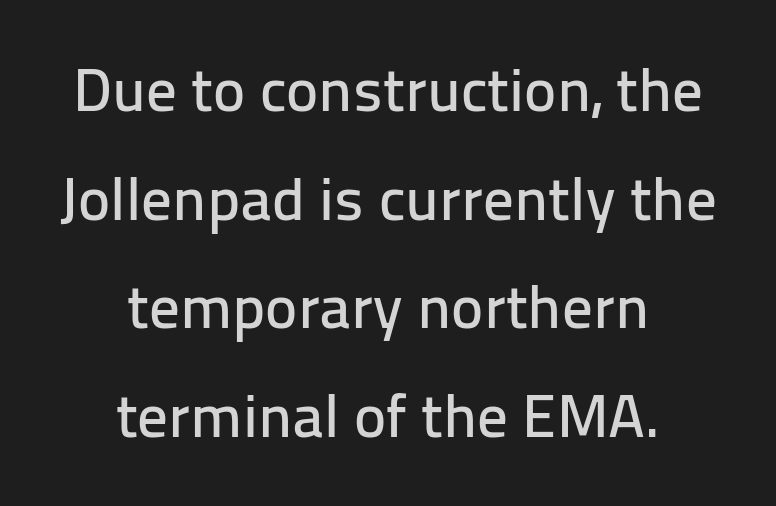
Check the space under the baseline: it is left empty. Nothing unusual about the tracking: characters are spaced as the font intends. Does the copy run flush right? No — it is centered line by line. You could not count columns in this text — the font is proportionally spaced. Look at the bottom of the vertical strokes: they stop flat, with no serifs.
